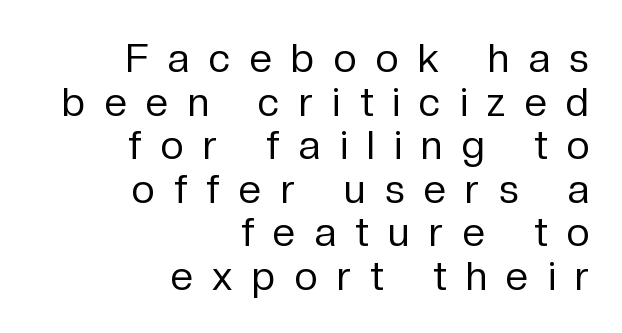
Q: Is the text bold? A: No.
Q: Is the text italic (slanted)? A: No, it is upright.
Q: Is the typeface a serif or a sans-serif typeface? A: Sans-serif.
Q: Is the text underlined? A: No.
Q: How is the paragraph aligned? A: Right-aligned.
Q: Is the spacing between letters normal or unusually wide? A: Unusually wide.
Q: Is the spacing between lines tight, normal or loose? A: Tight.
Q: Width (condensed, normal, or wide)? A: Normal.
Q: Stroke contrast? A: Low.
Q: x-height? A: Medium.
Q: Monospaced? A: No.
